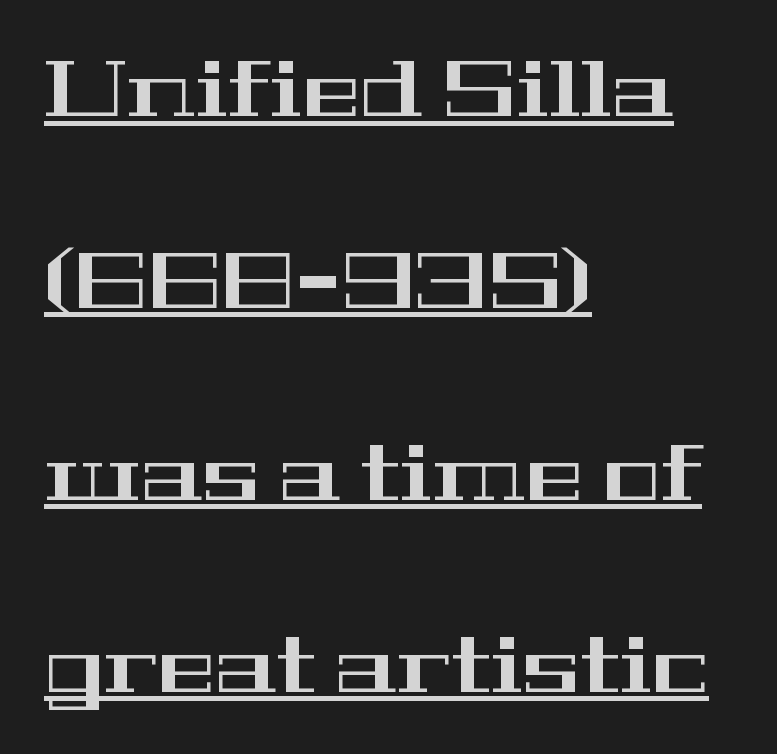
Q: Is the text italic (slanted)? A: No, it is upright.
Q: Is the typeface a serif or a sans-serif typeface? A: Serif.
Q: Is the text underlined? A: Yes.
Q: How is the paragraph aligned? A: Left-aligned.
Q: Is the spacing between letters normal or unusually wide? A: Normal.
Q: Is the spacing between lines tight, normal or loose? A: Loose.
Q: Width (condensed, normal, or wide)? A: Wide.
Q: Stroke contrast? A: High.
Q: x-height? A: Medium.
Q: Monospaced? A: No.
